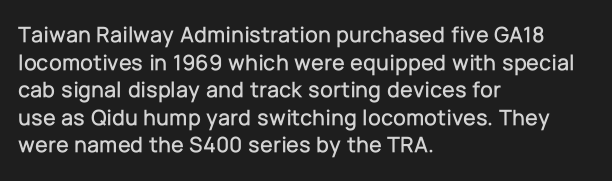
The image shows 23 px text type, upright; set left-aligned, line spacing 1.2x, normal letter spacing, not underlined.
